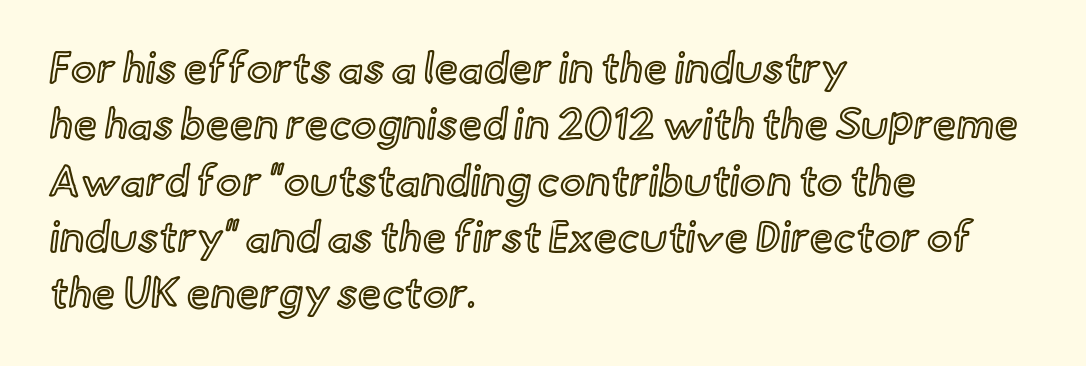
Is this a fixed-width face? No — the glyphs have proportional, varying widths. Descenders are the only things crossing below the line. Is there much room between lines? A standard amount, neither cramped nor airy. The lines are quadded left. Tracking value appears to be zero — textbook default spacing.
